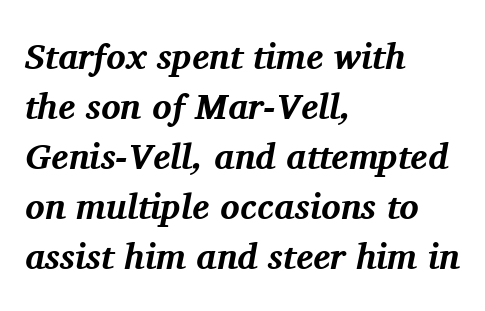
The image shows 36 px bold serif type, italic (leaning right); set left-aligned, normal line spacing (1.39x), normal letter spacing, not underlined; medium stroke contrast and a medium x-height.
